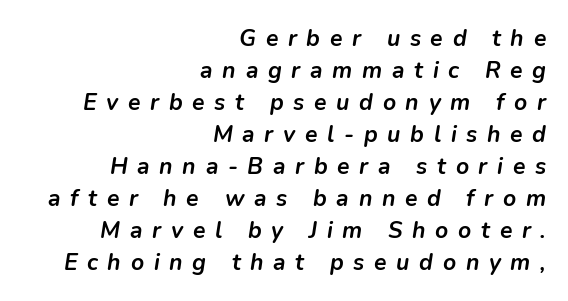
The image shows 23 px bold type, italic (leaning right); set right-aligned, normal line spacing (1.39x), unusually wide letter spacing (+0.42 em), not underlined.
